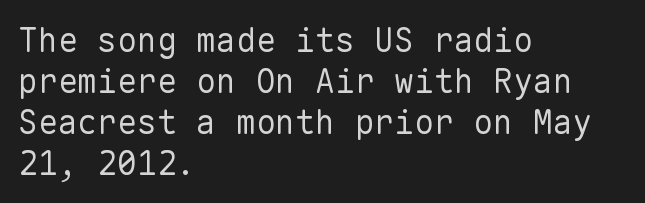
The image shows 33 px regular-weight sans-serif type, upright, monospaced; set left-aligned, line spacing 1.24x, normal letter spacing, not underlined; low stroke contrast and a medium x-height.
